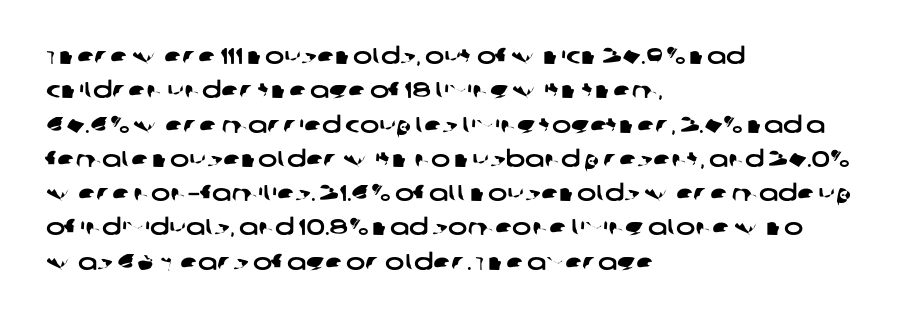
{"underline": "no", "align": "left", "line_spacing": "normal", "line_spacing_ratio": 1.49, "letter_spacing": "normal", "letter_spacing_em": 0.0, "glyph_px": 23}
